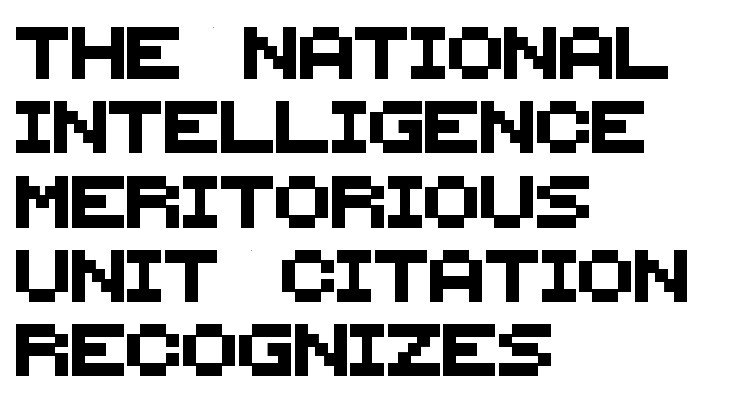
Q: Is the typeface a serif or a sans-serif typeface? A: Sans-serif.
Q: Is the text underlined? A: No.
Q: How is the paragraph aligned? A: Left-aligned.
Q: Is the spacing between letters normal or unusually wide? A: Normal.
Q: Is the spacing between lines tight, normal or loose? A: Normal.
Q: Width (condensed, normal, or wide)? A: Normal.
Q: Stroke contrast? A: Medium.
Q: x-height? A: Large.
Q: Monospaced? A: No.
